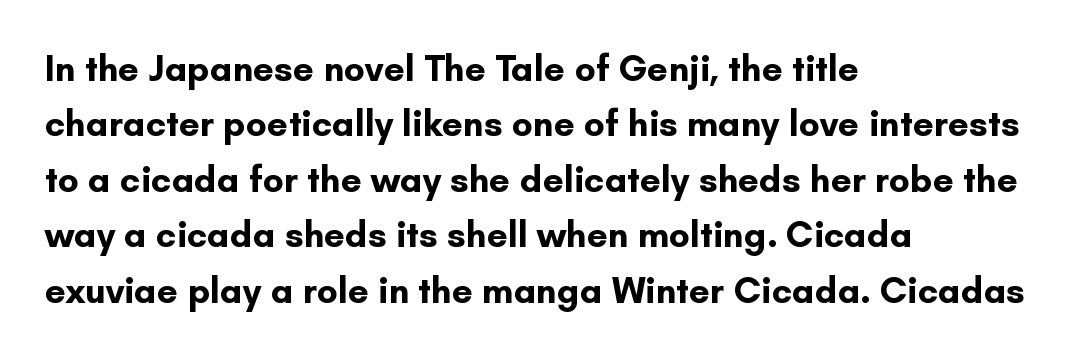
In terms of letterspacing, this is plain default setting. Type without underlining. Thick stems and heavy bowls — unmistakably bold. Note the varied advance widths — an 'i' is clearly narrower than an 'm'. This is sans-serif lettering, the kind often seen on screens and signage. These lines sit exactly where default settings would place them.
